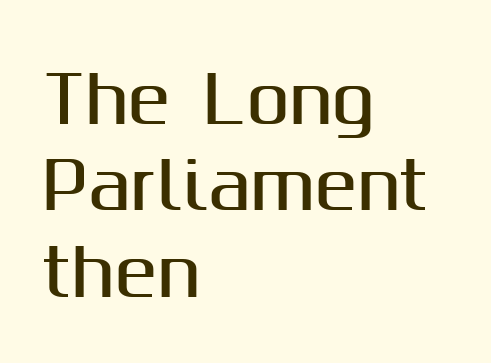
The image shows 64 px sans-serif type, upright; set left-aligned, normal line spacing (1.35x), normal letter spacing, not underlined; medium stroke contrast and a medium x-height.
